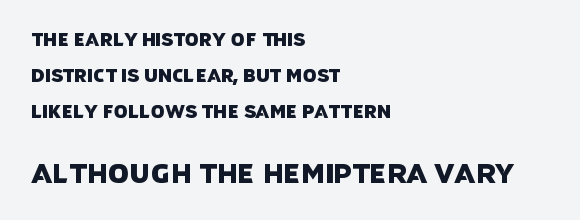
Q: Is the text underlined? A: No.
Q: How is the paragraph aligned? A: Left-aligned.
Q: Is the spacing between letters normal or unusually wide? A: Normal.
Q: Is the spacing between lines tight, normal or loose? A: Loose.
Q: Which block of text is set in a larger size, the first (top) or the second (bottom)? A: The second (bottom) one.
